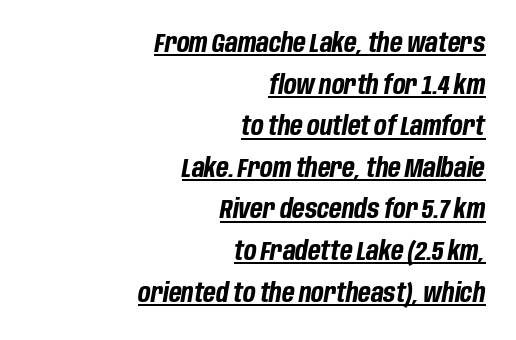
The image shows 26 px bold type, italic (leaning right); set right-aligned, normal line spacing (1.6x), normal letter spacing, underlined.
